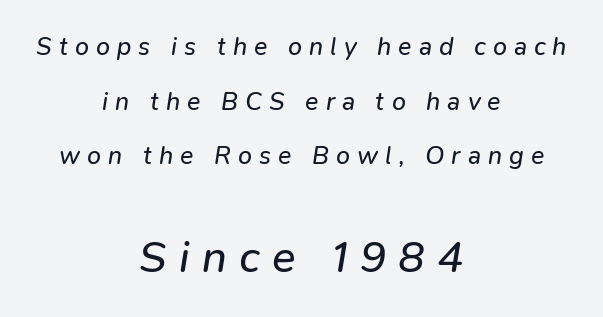
Where is the straight margin? There isn't one; the lines are centered. The typesetting does not lean heavy: it is not bold. A student would notice the bottom passage is typeset larger than what precedes it. Loose tracking; the words dissolve into strings of separated letters.
